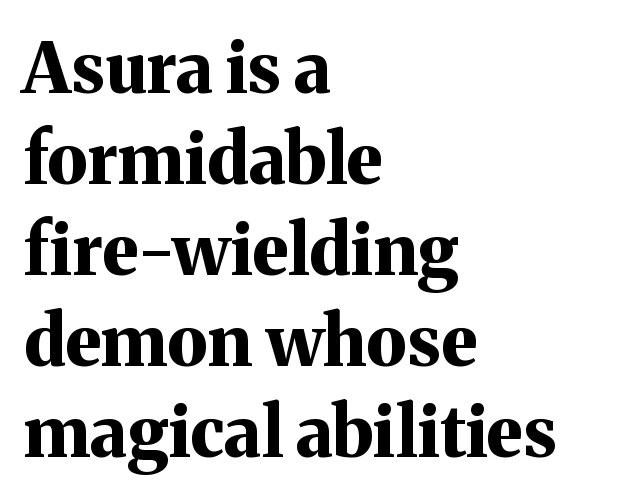
Each letter keeps its own natural width here, so spacing adapts to shape. There is no visible air inserted between adjacent glyphs. Stroke thickness is high; the sample reads as a true bold. Leading: standard. Notice how the passage keeps a crisp vertical edge on the left only. This is roman type, the default non-slanted kind.
